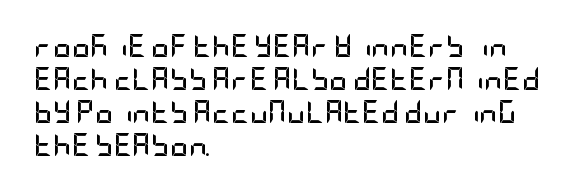
The image shows 23 px bold type, upright; set left-aligned, normal line spacing (1.43x), normal letter spacing, not underlined.
